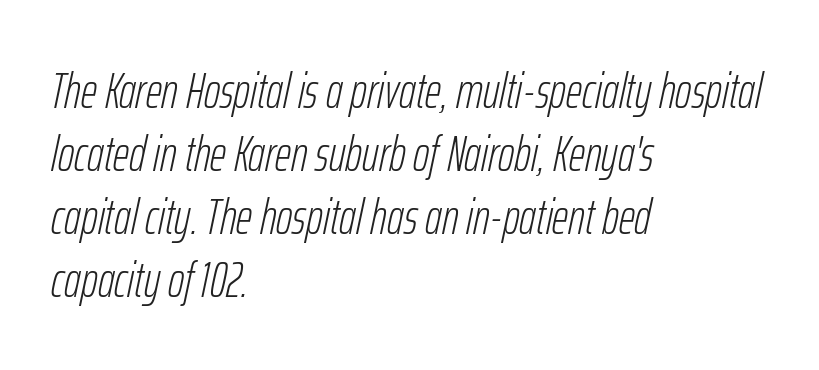
{"italic": "yes", "lean": "right", "slant_degrees": 12, "bold": "no", "weight": "light", "width": "condensed", "stroke_contrast": "low", "x_height": "medium", "monospaced": "no", "underline": "no", "align": "left", "line_spacing": "normal", "line_spacing_ratio": 1.26, "letter_spacing": "normal", "letter_spacing_em": 0.0, "glyph_px": 50}
